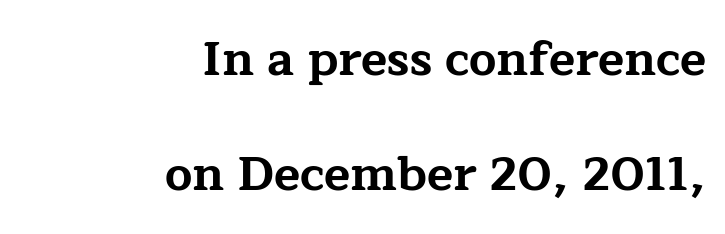
{"serif": "yes", "italic": "no", "bold": "yes", "weight": "bold", "width": "wide", "stroke_contrast": "low", "x_height": "medium", "monospaced": "no", "underline": "no", "align": "right", "line_spacing": "loose", "line_spacing_ratio": 2.4, "letter_spacing": "normal", "letter_spacing_em": 0.0, "glyph_px": 48}
